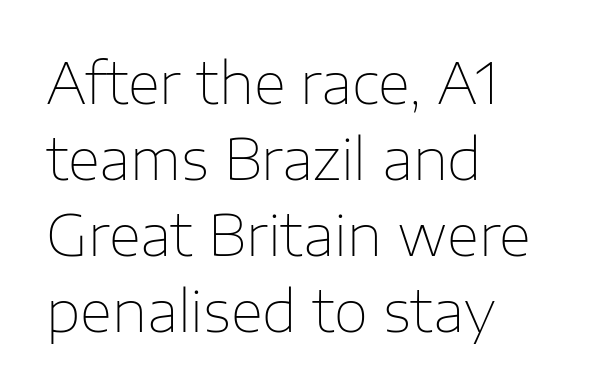
{"serif": "no", "italic": "no", "bold": "no", "weight": "thin", "width": "normal", "stroke_contrast": "low", "x_height": "medium", "monospaced": "no", "underline": "no", "align": "left", "line_spacing": "normal", "line_spacing_ratio": 1.36, "letter_spacing": "normal", "letter_spacing_em": 0.0, "glyph_px": 56}
